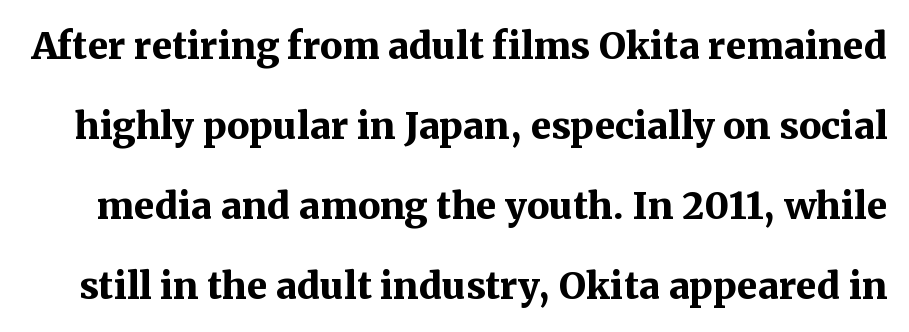
{"serif": "yes", "italic": "no", "bold": "yes", "weight": "bold", "width": "normal", "stroke_contrast": "medium", "x_height": "medium", "monospaced": "no", "underline": "no", "line_spacing": "loose", "line_spacing_ratio": 2.16, "letter_spacing": "normal", "letter_spacing_em": 0.0, "glyph_px": 37}
